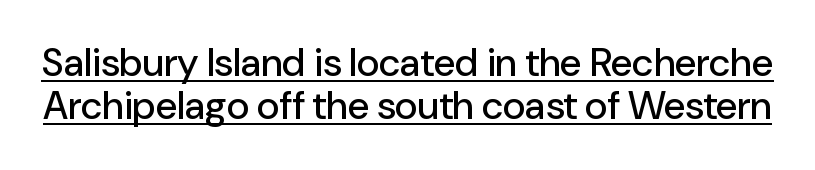
The image shows 39 px sans-serif type, upright; set tight line spacing (1.11x), normal letter spacing, underlined; low stroke contrast and a medium x-height.
